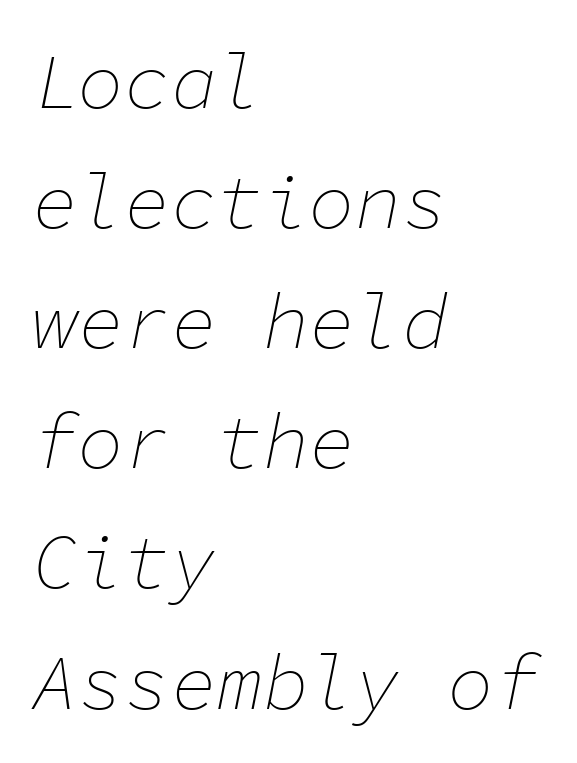
The image shows 77 px thin type, italic (leaning right), monospaced; set left-aligned, normal line spacing (1.56x), normal letter spacing, not underlined; low stroke contrast and a medium x-height.
